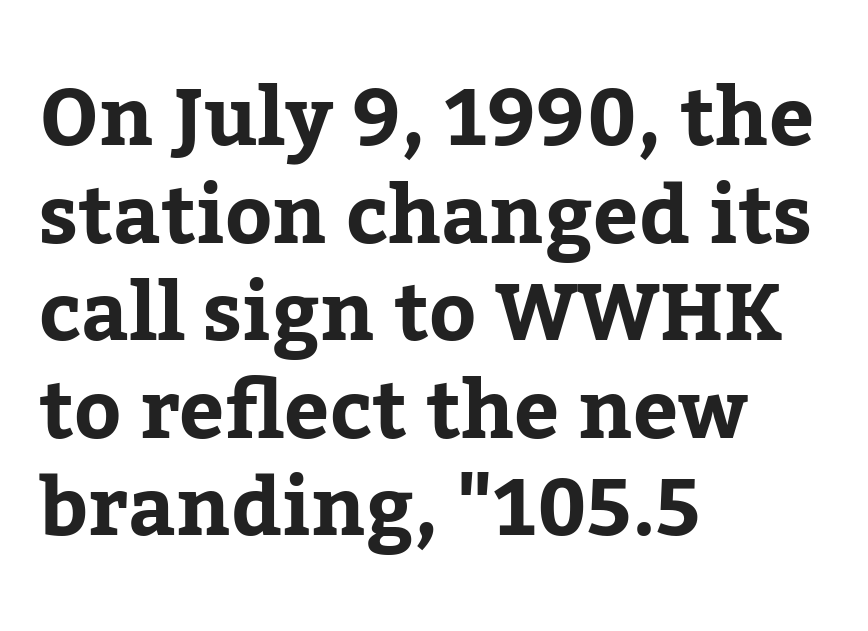
The image shows 80 px serif type, upright; set left-aligned, line spacing 1.22x, normal letter spacing, not underlined; low stroke contrast and a medium x-height.
